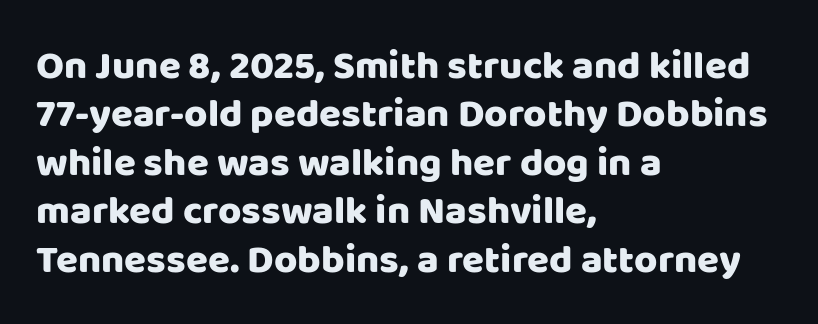
{"serif": "no", "italic": "no", "width": "normal", "stroke_contrast": "low", "x_height": "large", "monospaced": "no", "underline": "no", "align": "left", "line_spacing_ratio": 1.21, "letter_spacing": "normal", "letter_spacing_em": 0.0, "glyph_px": 40}
